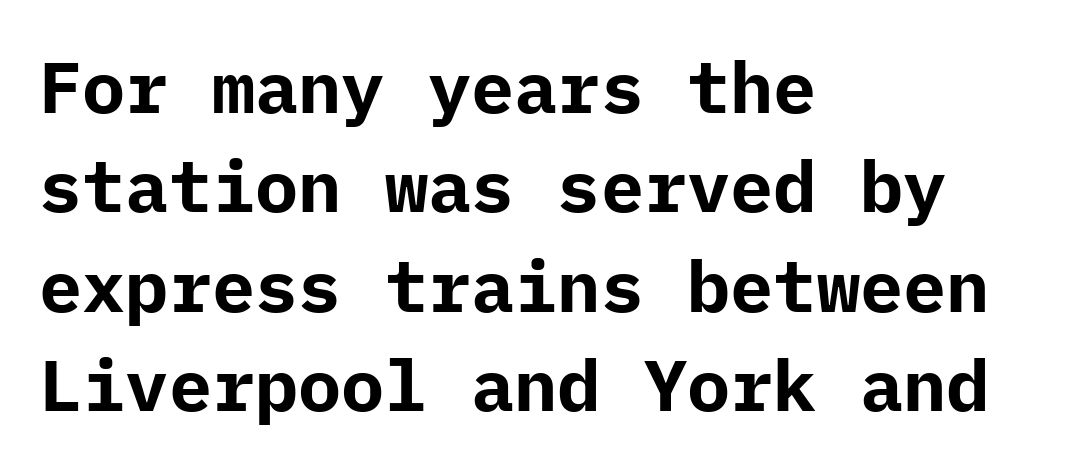
The image shows 72 px bold sans-serif type, upright; set left-aligned, normal line spacing (1.38x), normal letter spacing, not underlined; low stroke contrast and a medium x-height.
